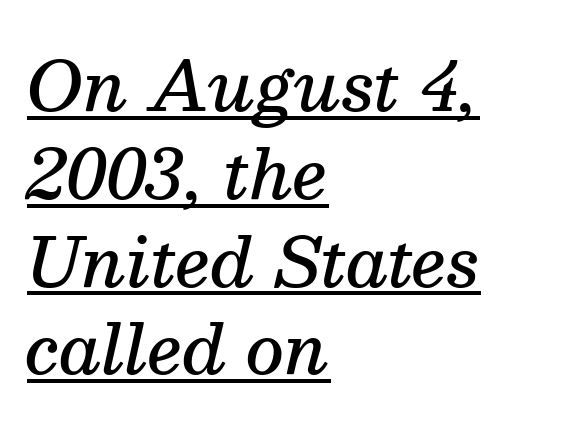
The image shows 67 px semibold serif type, italic (leaning right); set left-aligned, normal line spacing (1.31x), normal letter spacing, underlined; medium stroke contrast and a medium x-height.
